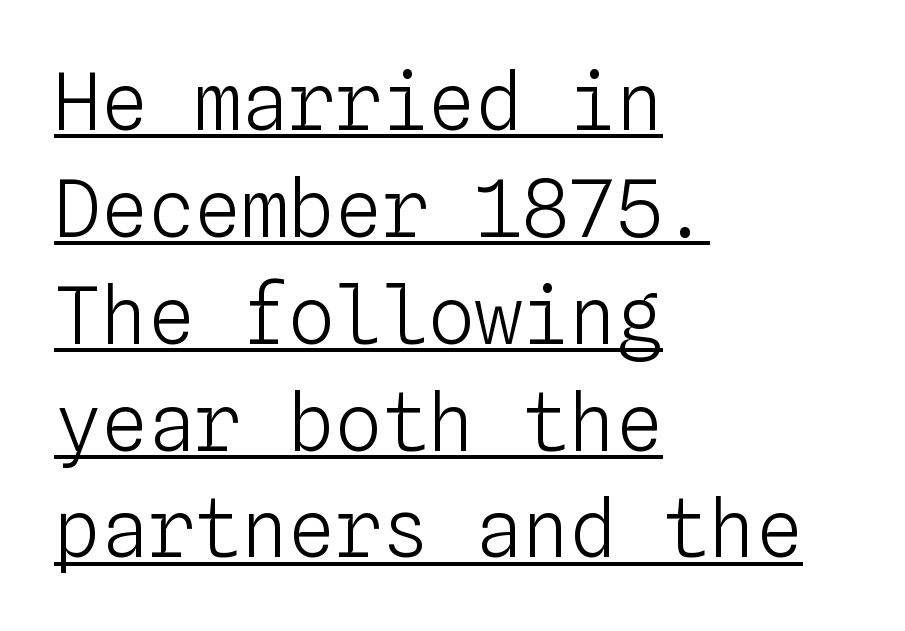
Q: Is the text bold? A: No.
Q: Is the text italic (slanted)? A: No, it is upright.
Q: Is the text underlined? A: Yes.
Q: How is the paragraph aligned? A: Left-aligned.
Q: Is the spacing between letters normal or unusually wide? A: Normal.
Q: Is the spacing between lines tight, normal or loose? A: Normal.
Q: Width (condensed, normal, or wide)? A: Normal.
Q: Stroke contrast? A: Low.
Q: x-height? A: Medium.
Q: Monospaced? A: Yes.
